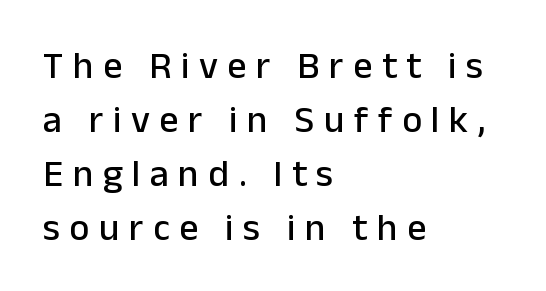
Q: Is the text italic (slanted)? A: No, it is upright.
Q: Is the typeface a serif or a sans-serif typeface? A: Sans-serif.
Q: Is the text underlined? A: No.
Q: How is the paragraph aligned? A: Left-aligned.
Q: Is the spacing between letters normal or unusually wide? A: Unusually wide.
Q: Is the spacing between lines tight, normal or loose? A: Normal.
Q: Width (condensed, normal, or wide)? A: Normal.
Q: Stroke contrast? A: Low.
Q: x-height? A: Medium.
Q: Monospaced? A: No.
